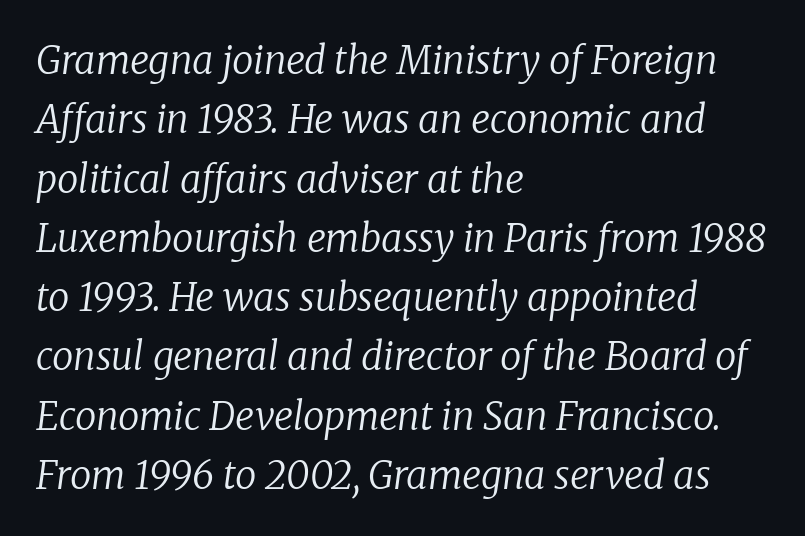
{"serif": "yes", "italic": "yes", "lean": "right", "slant_degrees": 8, "bold": "no", "weight": "regular", "width": "normal", "stroke_contrast": "low", "x_height": "medium", "monospaced": "no", "underline": "no", "align": "left", "line_spacing": "normal", "line_spacing_ratio": 1.56, "letter_spacing": "normal", "letter_spacing_em": 0.0, "glyph_px": 38}
